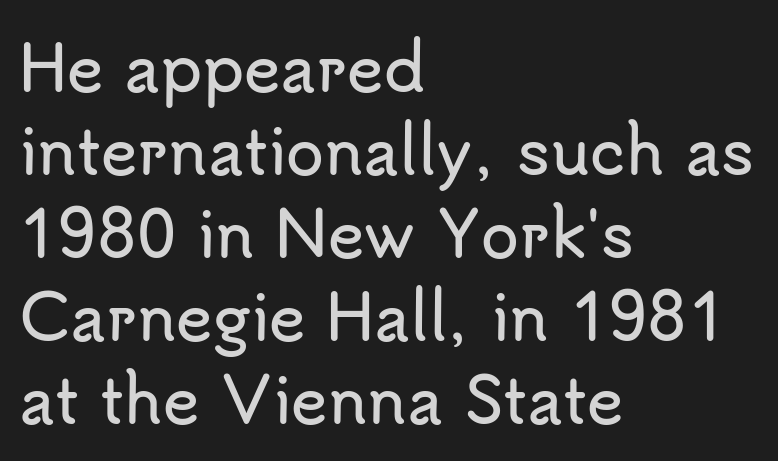
Looks like regular typesetting: each glyph gets only the width it needs. Successive baselines arrive at the customary interval. The typesetter chose a ragged-right arrangement here. The letters stand straight up with perfectly vertical stems. Classification — sans serif.
